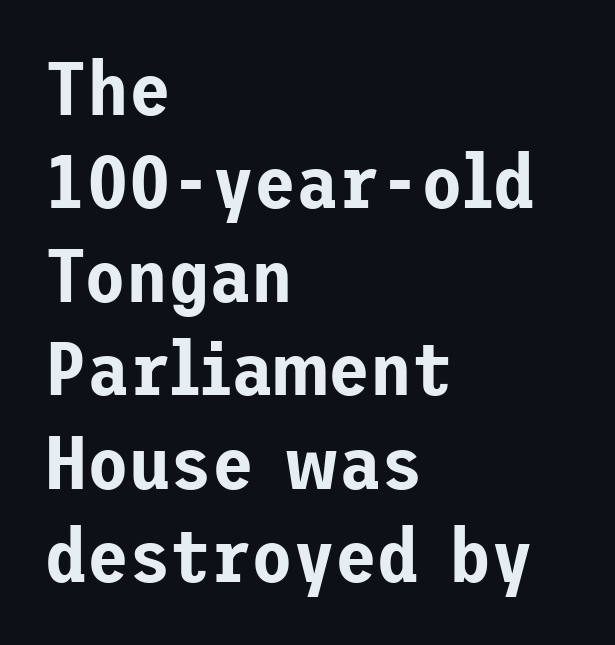
The image shows 76 px sans-serif type, upright; set left-aligned, line spacing 1.23x, normal letter spacing, not underlined; low stroke contrast and a medium x-height.
